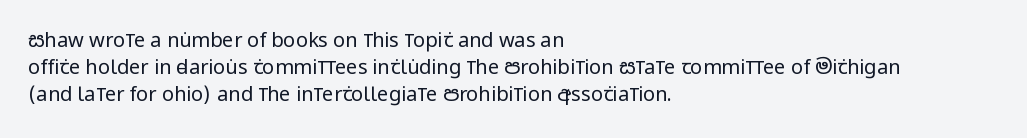
Unlike italic type, these characters show no tilt at all. Honestly, there is no underline to notice here at all. The ragged edge is on the right, which tells us the setting is flush left. Tracking here is standard; glyphs follow each other at the usual distance.
